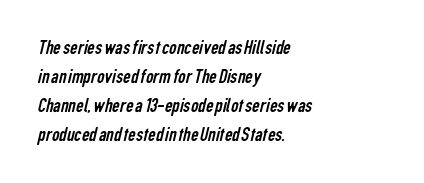
Q: Is the text bold? A: No.
Q: Is the text underlined? A: No.
Q: How is the paragraph aligned? A: Left-aligned.
Q: Is the spacing between letters normal or unusually wide? A: Normal.
Q: Is the spacing between lines tight, normal or loose? A: Normal.
